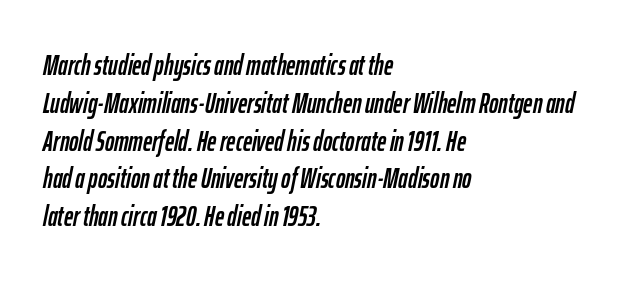
{"italic": "yes", "lean": "right", "slant_degrees": 12, "width": "condensed", "stroke_contrast": "low", "x_height": "medium", "monospaced": "no", "underline": "no", "align": "left", "line_spacing": "normal", "line_spacing_ratio": 1.35, "letter_spacing": "normal", "letter_spacing_em": 0.0, "glyph_px": 28}
